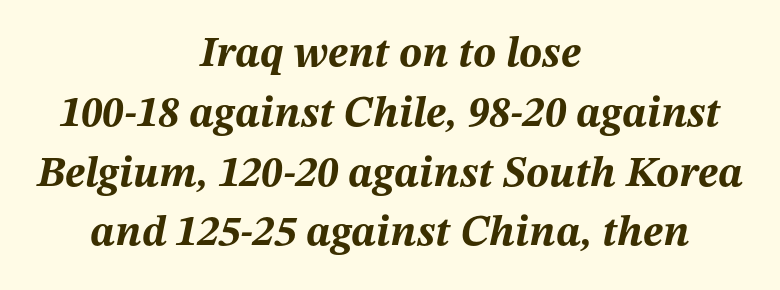
Look at the tracking — it's just the regular setting, nothing added. Notice how the stems are inclined rather than vertical — that's the hallmark of italics. Unmarked baselines from the first word to the last. Notice how thick the strokes are: this is what a full bold looks like. In CSS terms this would be text-align: center. Here the designer chose a conventional face with non-uniform glyph widths.
